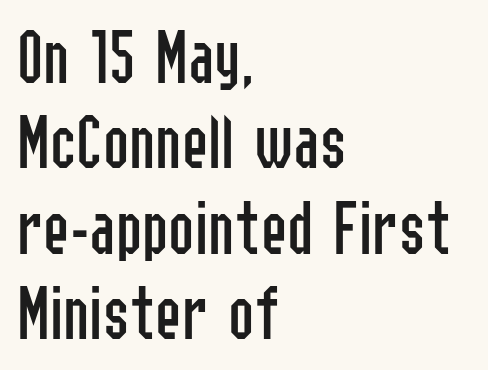
Think of a printed novel: that variable character pitch is what you see here. The space between consecutive lines is stingy. The passage shown has conventional tracking throughout. Is the stroke heavy? The answer is a plain regular-or-lighter. Quick note: underline off. Typeset ragged right — the left edge is the straight one.
